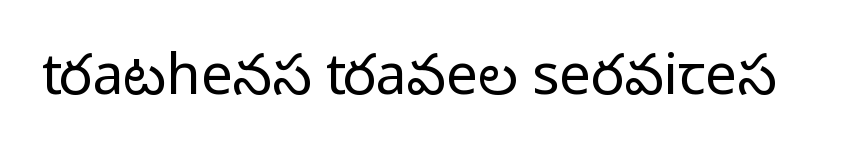
Check where the strokes stop: nothing finishes them off — pure sans. The rendering keeps characters at their native spacing. Lines of text with bare space underneath. No extra ink here — the face is not bold. You could not count columns in this text — the font is proportionally spaced. The axis of the letterforms is exactly vertical.
